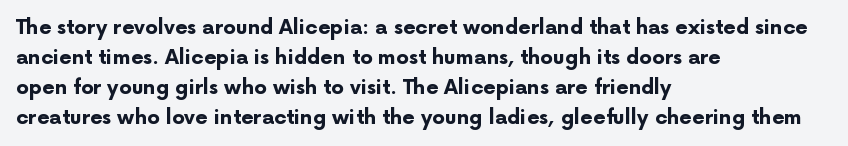
{"italic": "no", "bold": "yes", "underline": "no", "align": "left", "line_spacing": "normal", "line_spacing_ratio": 1.5, "letter_spacing": "normal", "letter_spacing_em": 0.0, "glyph_px": 20}
